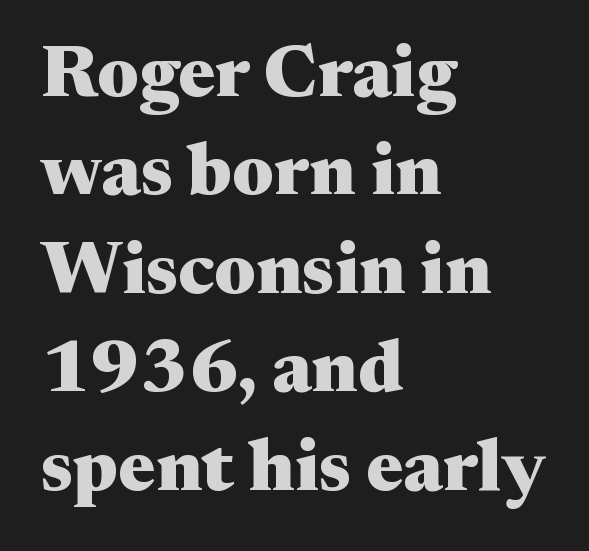
The image shows 74 px heavy, wide serif type, upright; set left-aligned, normal line spacing (1.33x), normal letter spacing, not underlined; medium stroke contrast and a medium x-height.
